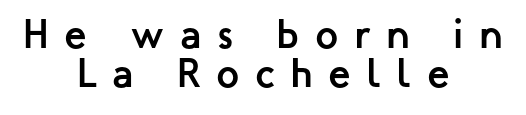
Q: Is the text bold? A: Yes.
Q: Is the text italic (slanted)? A: No, it is upright.
Q: Is the typeface a serif or a sans-serif typeface? A: Sans-serif.
Q: Is the text underlined? A: No.
Q: How is the paragraph aligned? A: Centered.
Q: Is the spacing between letters normal or unusually wide? A: Unusually wide.
Q: Is the spacing between lines tight, normal or loose? A: Tight.
Q: Width (condensed, normal, or wide)? A: Normal.
Q: Stroke contrast? A: Low.
Q: x-height? A: Medium.
Q: Monospaced? A: No.
